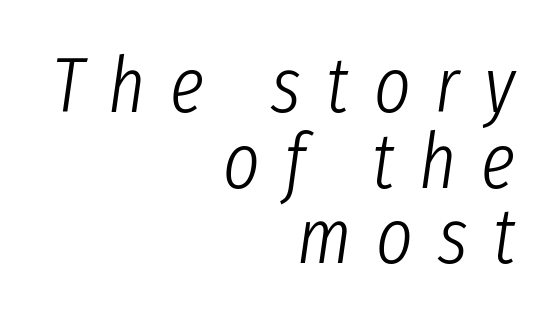
{"italic": "yes", "lean": "right", "slant_degrees": 8, "bold": "no", "weight": "light", "width": "condensed", "stroke_contrast": "low", "x_height": "medium", "monospaced": "no", "underline": "no", "align": "right", "line_spacing": "tight", "line_spacing_ratio": 0.97, "letter_spacing": "wide", "letter_spacing_em": 0.32, "glyph_px": 78}
